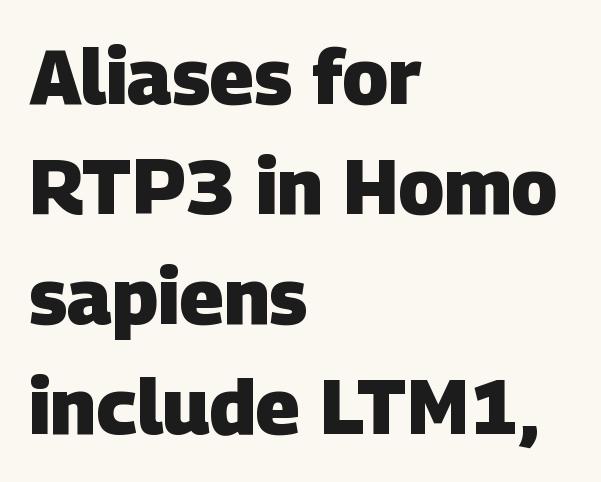
Leading matches the norm, producing a regular column. No feet cap the strokes, marking this as sans-serif type. The string is rendered with underlining switched off. The rendering keeps characters at their native spacing. This sample has the flowing, uneven cadence of proportional lettering. Heavy-handed strokes throughout: this text is bold.
